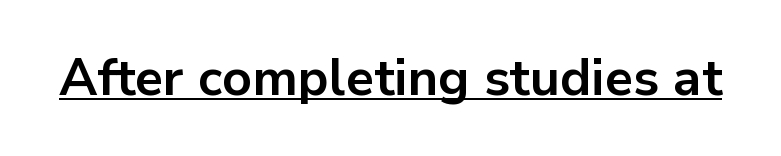
Q: Is the text bold? A: Yes.
Q: Is the text italic (slanted)? A: No, it is upright.
Q: Is the typeface a serif or a sans-serif typeface? A: Sans-serif.
Q: Is the text underlined? A: Yes.
Q: Is the spacing between letters normal or unusually wide? A: Normal.
Q: Width (condensed, normal, or wide)? A: Normal.
Q: Stroke contrast? A: Low.
Q: x-height? A: Medium.
Q: Monospaced? A: No.
